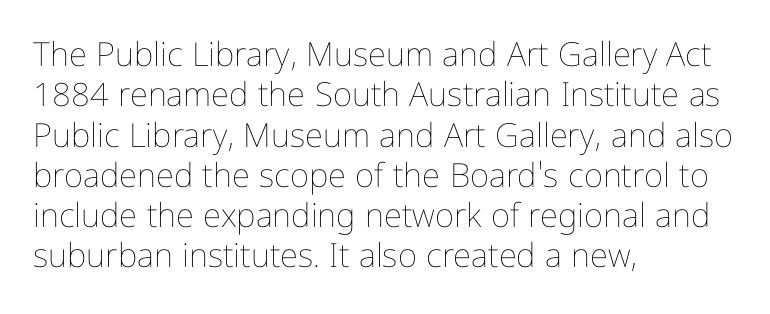
{"italic": "no", "bold": "no", "weight": "thin", "width": "condensed", "stroke_contrast": "low", "x_height": "medium", "monospaced": "no", "underline": "no", "align": "left", "line_spacing_ratio": 1.22, "letter_spacing": "normal", "letter_spacing_em": 0.0, "glyph_px": 33}
